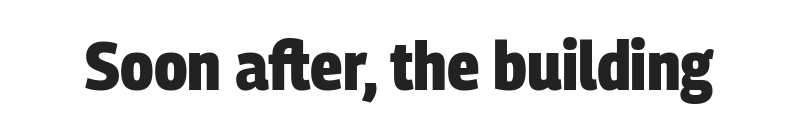
Q: Is the text bold? A: Yes.
Q: Is the typeface a serif or a sans-serif typeface? A: Sans-serif.
Q: Is the text underlined? A: No.
Q: Is the spacing between letters normal or unusually wide? A: Normal.
Q: Width (condensed, normal, or wide)? A: Condensed.
Q: Stroke contrast? A: Low.
Q: x-height? A: Large.
Q: Monospaced? A: No.
